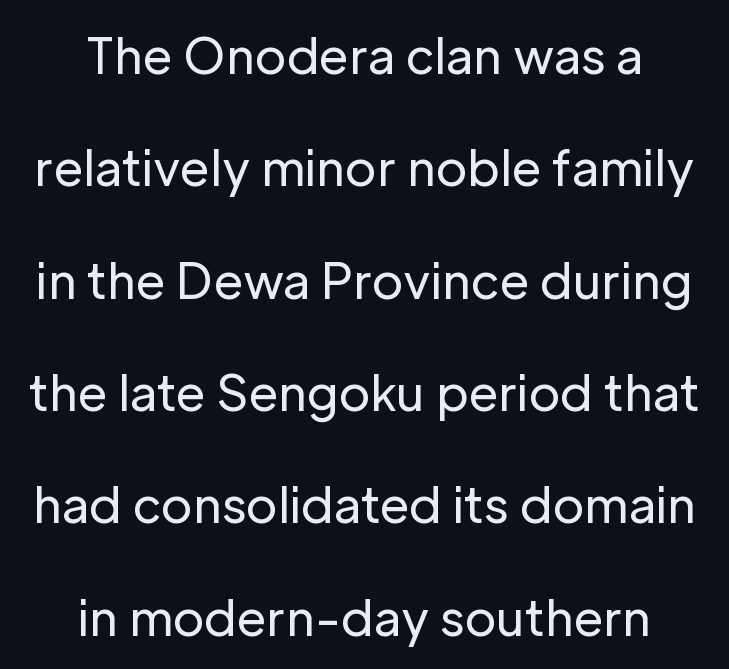
Quick note: underline off. The paragraph has two soft edges and a firm central axis. Is there any slant? The stems are plumb. Serif or sans? Sans — the stroke terminals are bare.
